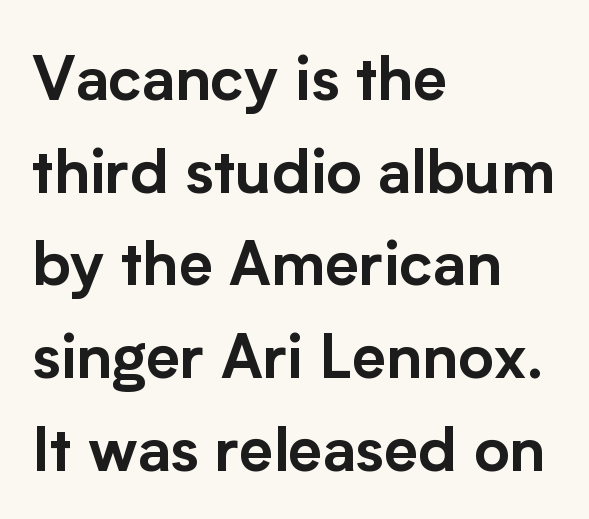
{"serif": "no", "italic": "no", "width": "normal", "stroke_contrast": "low", "x_height": "medium", "monospaced": "no", "underline": "no", "align": "left", "line_spacing": "normal", "line_spacing_ratio": 1.52, "letter_spacing": "normal", "letter_spacing_em": 0.0, "glyph_px": 61}
